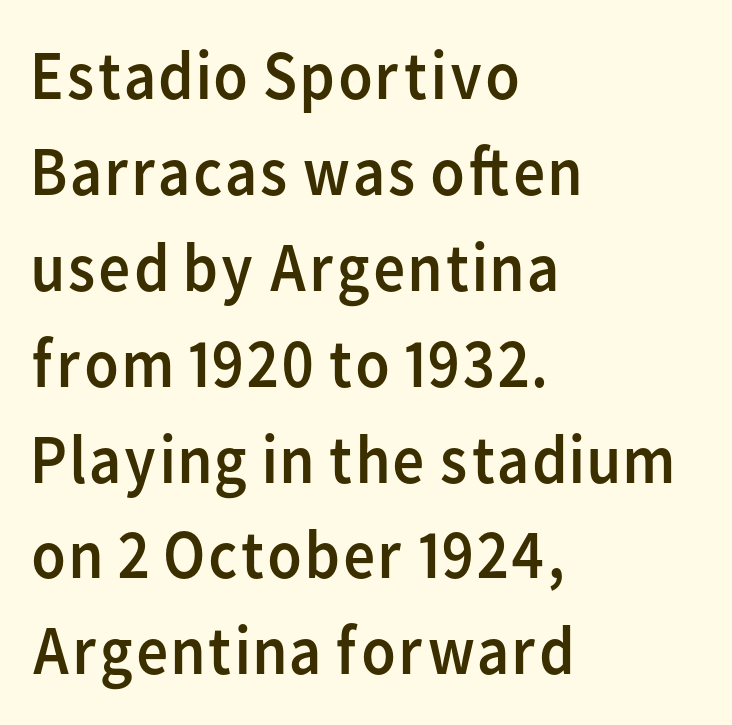
{"serif": "no", "italic": "no", "bold": "no", "weight": "regular", "width": "normal", "stroke_contrast": "low", "x_height": "medium", "monospaced": "no", "underline": "no", "align": "left", "line_spacing": "normal", "line_spacing_ratio": 1.37, "letter_spacing": "normal", "letter_spacing_em": 0.0, "glyph_px": 70}
